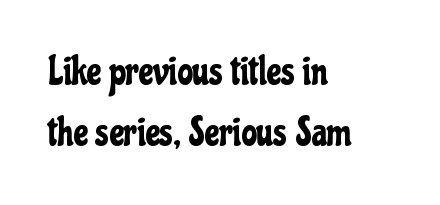
{"serif": "no", "italic": "no", "width": "condensed", "stroke_contrast": "low", "x_height": "medium", "monospaced": "no", "underline": "no", "align": "left", "line_spacing": "normal", "line_spacing_ratio": 1.56, "letter_spacing": "normal", "letter_spacing_em": 0.0, "glyph_px": 39}
